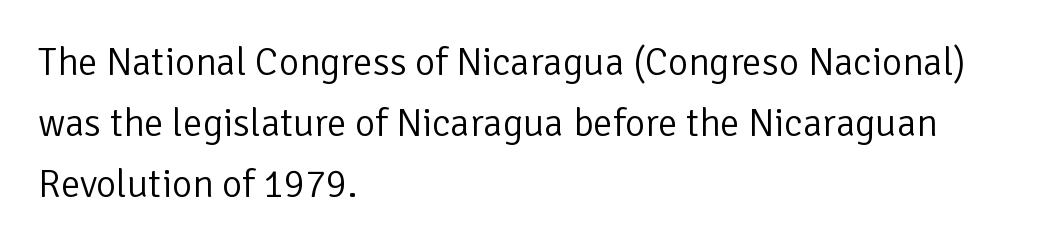
Q: Is the text bold? A: No.
Q: Is the text italic (slanted)? A: No, it is upright.
Q: Is the typeface a serif or a sans-serif typeface? A: Sans-serif.
Q: Is the text underlined? A: No.
Q: How is the paragraph aligned? A: Left-aligned.
Q: Is the spacing between letters normal or unusually wide? A: Normal.
Q: Is the spacing between lines tight, normal or loose? A: Normal.
Q: Width (condensed, normal, or wide)? A: Normal.
Q: Stroke contrast? A: Low.
Q: x-height? A: Medium.
Q: Monospaced? A: No.
